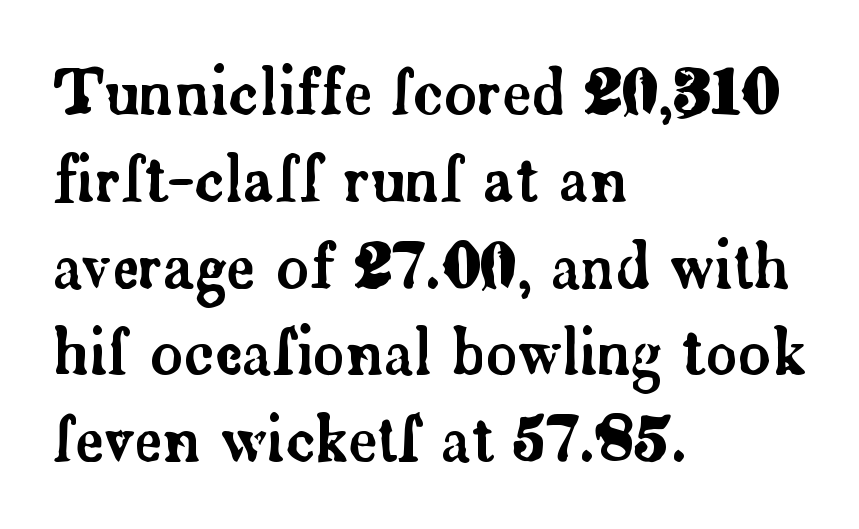
Typeset ragged right — the left edge is the straight one. How are the letters spaced? Ordinarily, with no added tracking. The baseline area is clear. A serif font was chosen for this passage.
